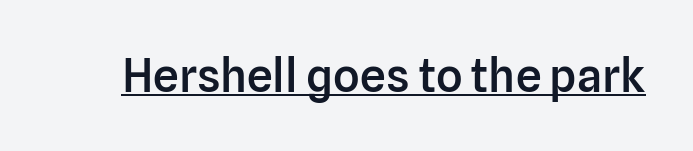
The image shows 46 px semibold sans-serif type, upright; set normal letter spacing, underlined; low stroke contrast and a medium x-height.
